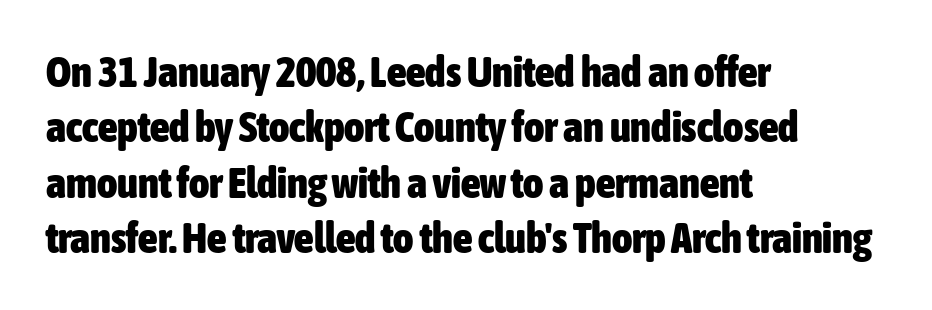
Q: Is the text bold? A: Yes.
Q: Is the text italic (slanted)? A: No, it is upright.
Q: Is the typeface a serif or a sans-serif typeface? A: Sans-serif.
Q: Is the text underlined? A: No.
Q: How is the paragraph aligned? A: Left-aligned.
Q: Is the spacing between letters normal or unusually wide? A: Normal.
Q: Is the spacing between lines tight, normal or loose? A: Normal.
Q: Width (condensed, normal, or wide)? A: Condensed.
Q: Stroke contrast? A: Low.
Q: x-height? A: Medium.
Q: Monospaced? A: No.
